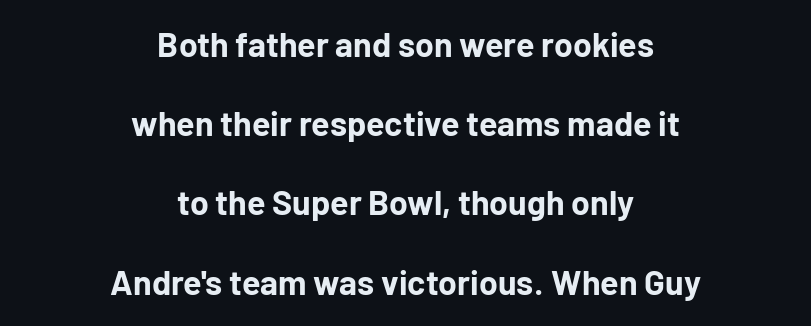
Compared with an ordinary text face, these strokes are far heavier — a full bold. Nobody drew a line under any word here. The gaps between neighbouring characters are ordinary and unremarkable. A centered setting, common on invitations and titles, is used for this passage.
